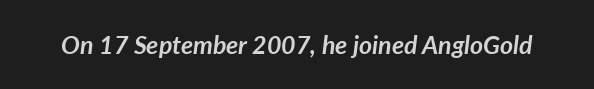
The image shows 25 px bold type, italic (leaning right); set normal letter spacing, not underlined.
